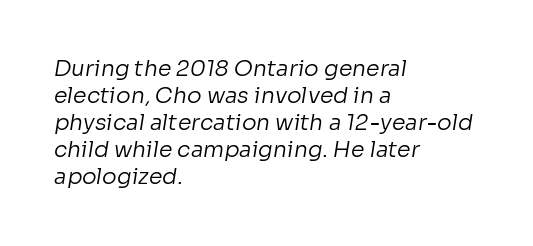
{"bold": "no", "underline": "no", "align": "left", "line_spacing_ratio": 1.23, "letter_spacing": "normal", "letter_spacing_em": 0.0, "glyph_px": 22}
